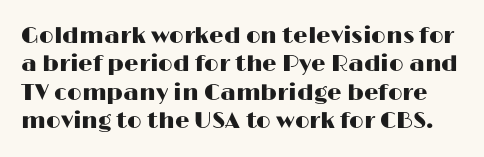
The line texture is even and compact thanks to regular tracking. Unmarked baselines from the first word to the last. Characters remain perfectly vertical along every line.
